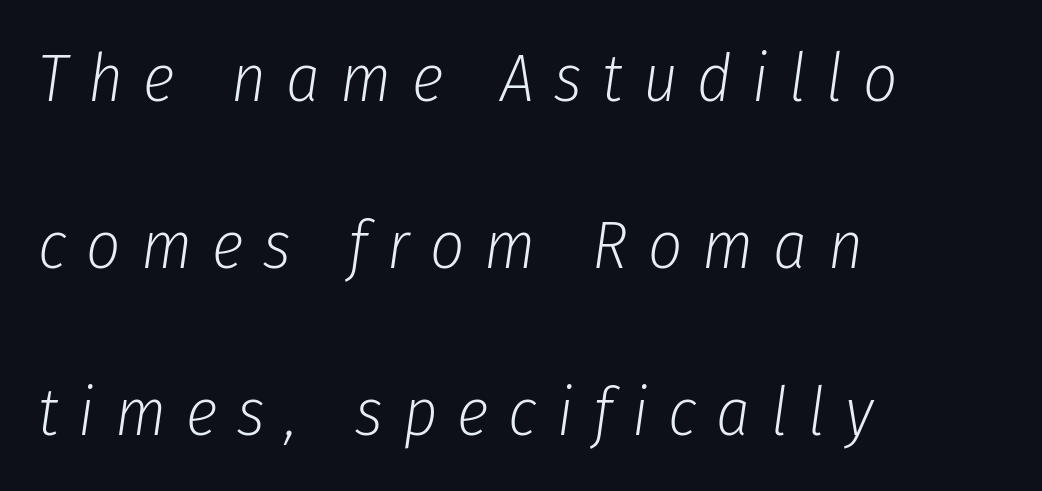
The image shows 67 px light, condensed type, italic (leaning right); set left-aligned, loose line spacing (2.49x), unusually wide letter spacing (+0.3 em), not underlined; low stroke contrast and a medium x-height.
